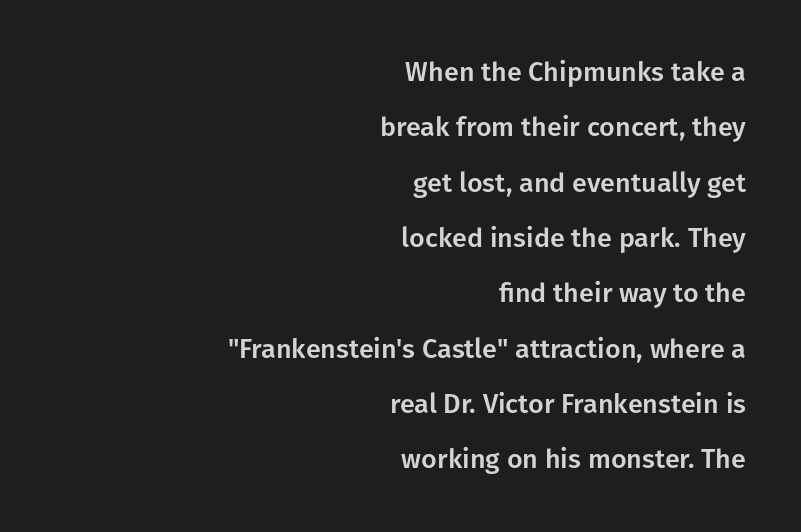
The image shows 27 px text type, upright; set right-aligned, loose line spacing (2.05x), normal letter spacing, not underlined.
